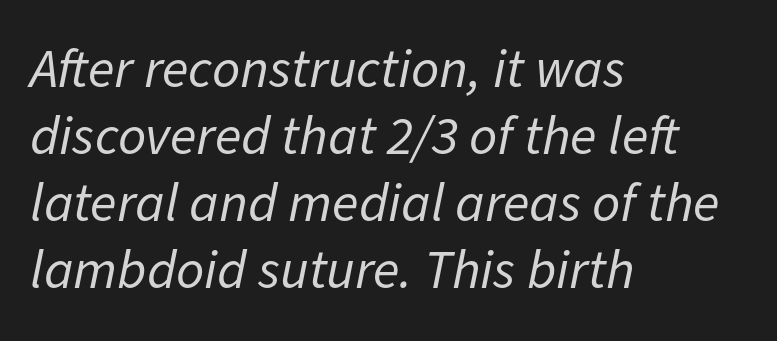
The string is rendered with underlining switched off. The rendering applies a slant to the glyphs. The setting favours the left margin, as ordinary paragraphs usually do. Looks like regular typesetting: each glyph gets only the width it needs.
